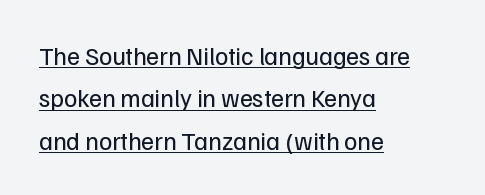
Compared with typical body copy, the letter spacing here is the same. The space between consecutive lines is moderate. Does the lettering tilt? It doesn't — this is upright. In CSS terms this would be text-align: left.
